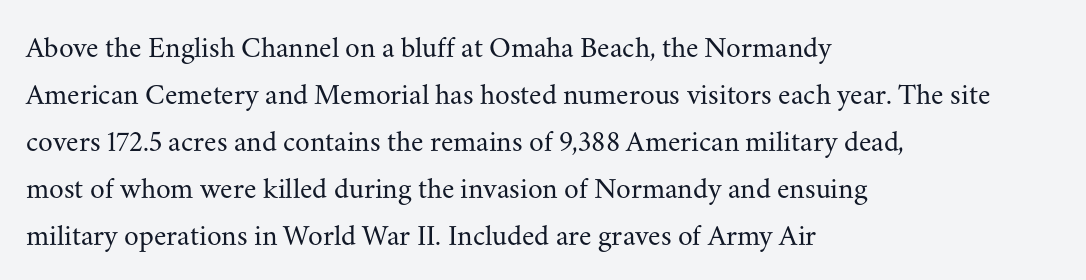
The paragraph shown leans on its left margin. A typesetter would label this face a serif. You could not count columns in this text — the font is proportionally spaced. The foot of each line stays bare and open.
